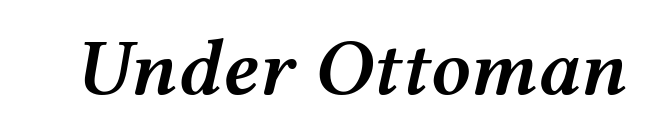
The image shows 79 px semibold, wide type, italic (leaning right); set normal letter spacing, not underlined; medium stroke contrast and a medium x-height.
